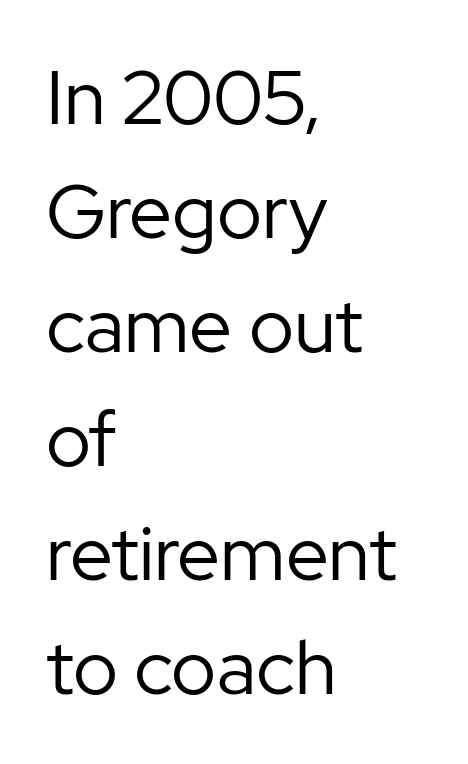
Notice how descenders clear the ascenders below comfortably — that's standard leading. The rag falls on the right side of this text block. The strokes are not fattened; the text isn't bold. The letters advance in unequal steps, a hallmark of proportional type.
